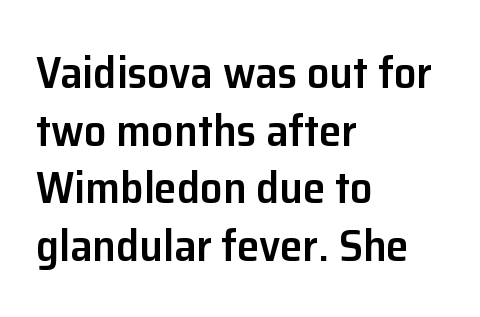
Q: Is the text bold? A: Semi-bold.
Q: Is the text italic (slanted)? A: No, it is upright.
Q: Is the typeface a serif or a sans-serif typeface? A: Sans-serif.
Q: Is the text underlined? A: No.
Q: How is the paragraph aligned? A: Left-aligned.
Q: Is the spacing between letters normal or unusually wide? A: Normal.
Q: Is the spacing between lines tight, normal or loose? A: Normal.
Q: Width (condensed, normal, or wide)? A: Normal.
Q: Stroke contrast? A: Low.
Q: x-height? A: Medium.
Q: Monospaced? A: No.
